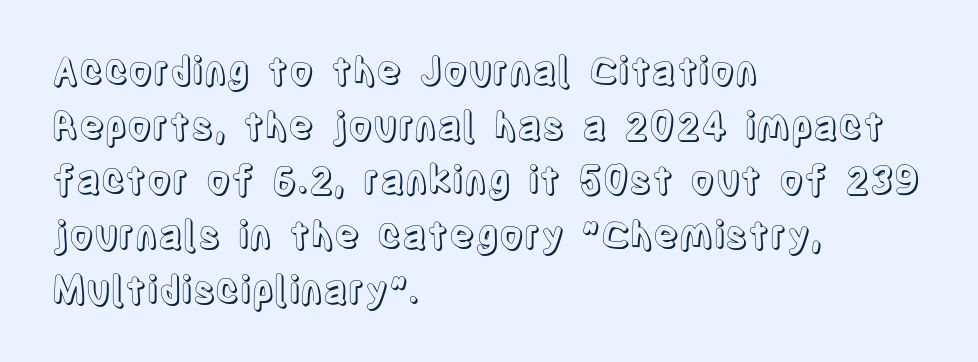
{"italic": "no", "width": "condensed", "x_height": "large", "monospaced": "no", "underline": "no", "align": "left", "line_spacing": "normal", "line_spacing_ratio": 1.44, "letter_spacing": "normal", "letter_spacing_em": 0.0, "glyph_px": 38}
